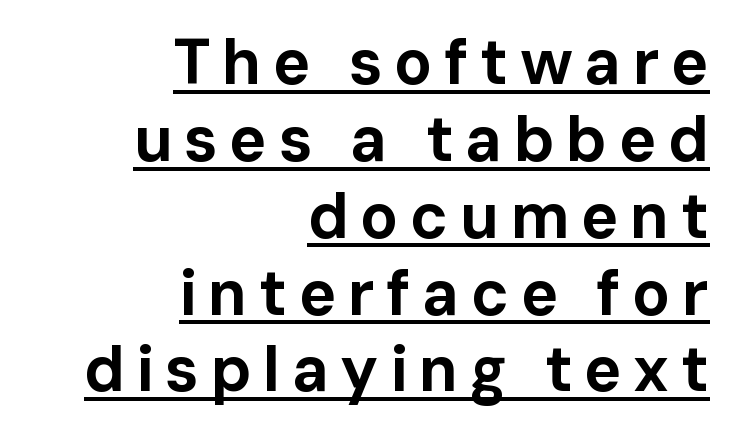
The image shows 63 px bold sans-serif type, upright; set right-aligned, line spacing 1.22x, underlined; low stroke contrast and a medium x-height.
